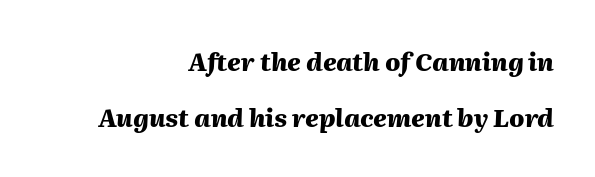
Q: Is the text bold? A: Yes.
Q: Is the text italic (slanted)? A: Yes, it leans right by about 2 degrees.
Q: Is the text underlined? A: No.
Q: How is the paragraph aligned? A: Right-aligned.
Q: Is the spacing between letters normal or unusually wide? A: Normal.
Q: Is the spacing between lines tight, normal or loose? A: Loose.
